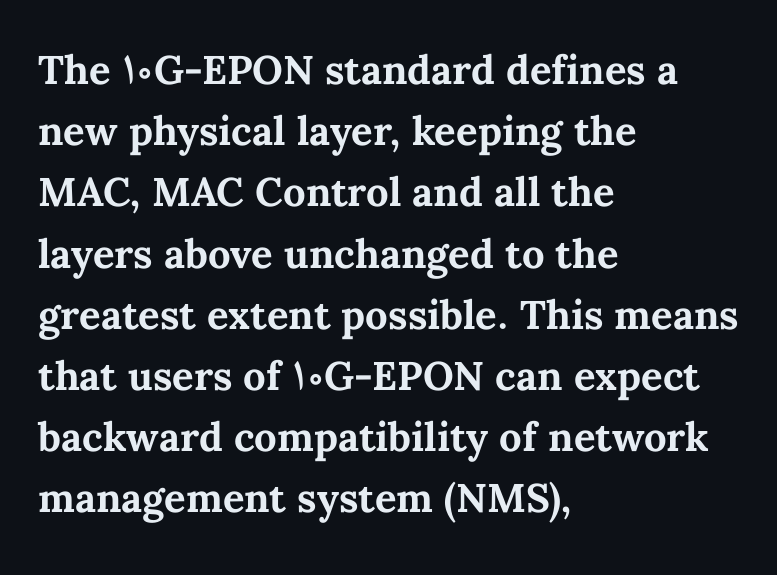
The passage shown is typed in a proportional face where columns would drift. Horizontally, the lines are justified to the leading edge only. The lettering stays uniformly vertical, giving the passage a roman look. Chunky letters — that's bold for sure.
